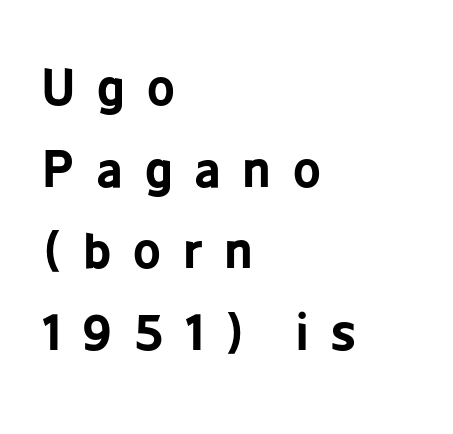
Q: Is the text bold? A: Yes.
Q: Is the text italic (slanted)? A: No, it is upright.
Q: Is the typeface a serif or a sans-serif typeface? A: Sans-serif.
Q: Is the text underlined? A: No.
Q: How is the paragraph aligned? A: Left-aligned.
Q: Is the spacing between letters normal or unusually wide? A: Unusually wide.
Q: Is the spacing between lines tight, normal or loose? A: Normal.
Q: Width (condensed, normal, or wide)? A: Condensed.
Q: Stroke contrast? A: Low.
Q: x-height? A: Medium.
Q: Monospaced? A: No.
